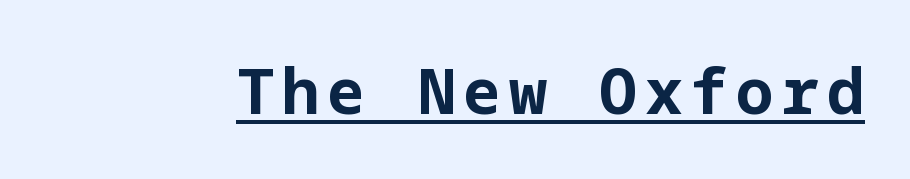
The image shows 63 px bold sans-serif type, upright; set underlined; low stroke contrast and a medium x-height.
